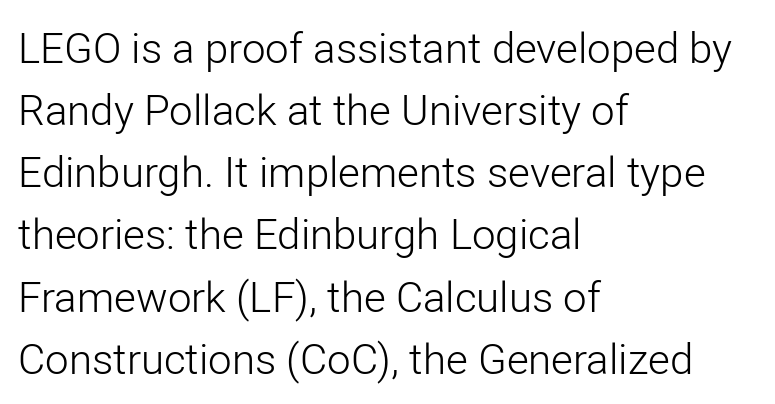
Is this a sans? Yes — the strokes have no serifs. Rendered with straight, roman letterforms. The face looks like a standard text weight, possibly lighter. Short and long lines alike share a common starting point at left. What's the leading like? Ordinary, nothing unusual. The passage shown is typed in a proportional face where columns would drift.
